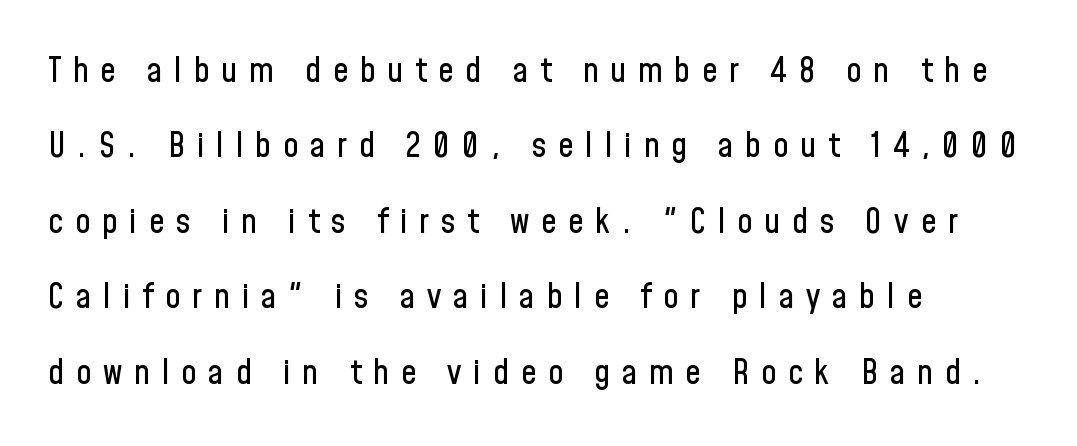
Horizontal alignment here is leftward, the default for most running prose. Think of a printed novel: that variable character pitch is what you see here. The type is letterspaced generously, with wide tracking. Underline: absent.
